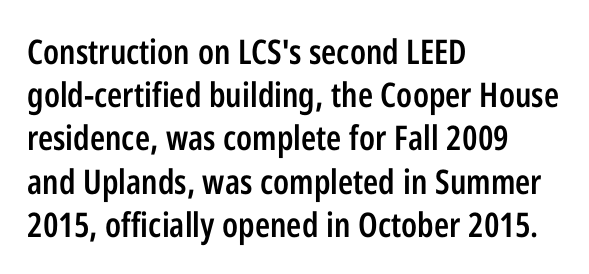
The foot of each line stays bare and open. These lines carry some extra weight — a demibold, not a full bold. This sample uses an upright cut, with every glyph sitting square on the baseline. Each new line begins a customary step beneath the previous one.
